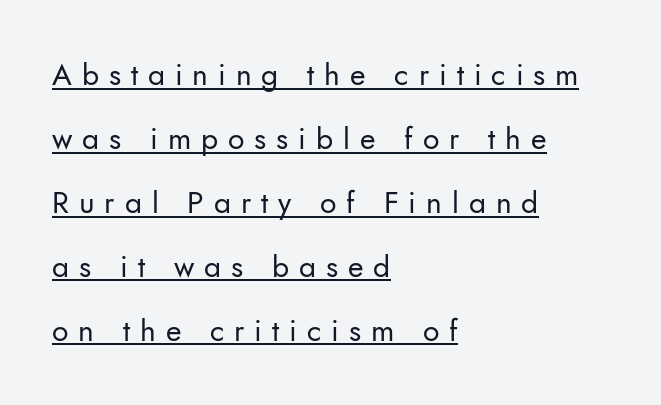
The ragged edge is on the right, which tells us the setting is flush left. The typesetter has applied underlining to the passage shown. You could not count columns in this text — the font is proportionally spaced. Note: no serifs on the glyphs. The tracking jumps out immediately: characters are airy and widely separated. Quick note: not italic, upright.
